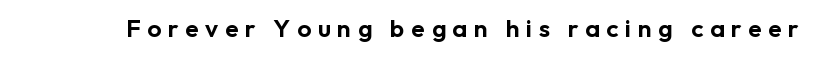
{"italic": "no", "underline": "no", "letter_spacing": "wide", "letter_spacing_em": 0.26, "glyph_px": 25}
